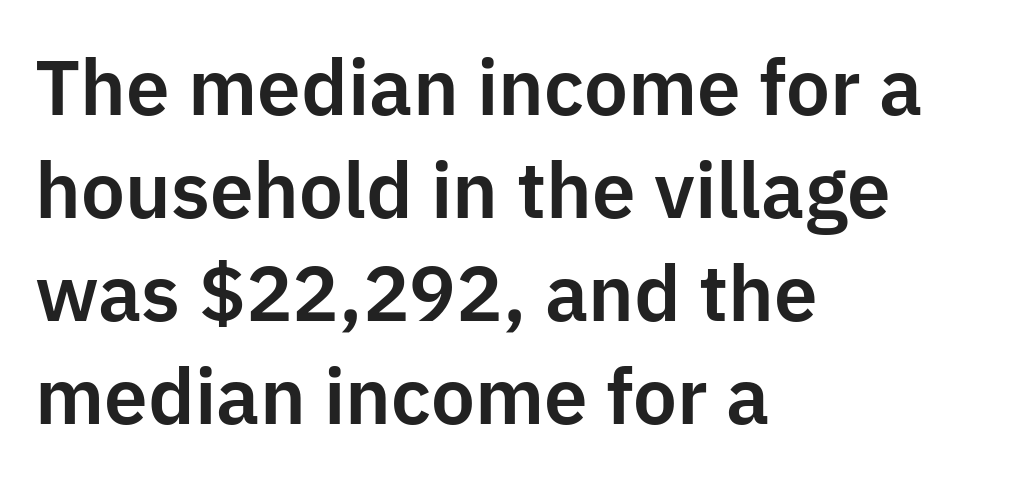
The image shows 78 px sans-serif type, upright; set left-aligned, normal line spacing (1.32x), normal letter spacing, not underlined; low stroke contrast and a medium x-height.
